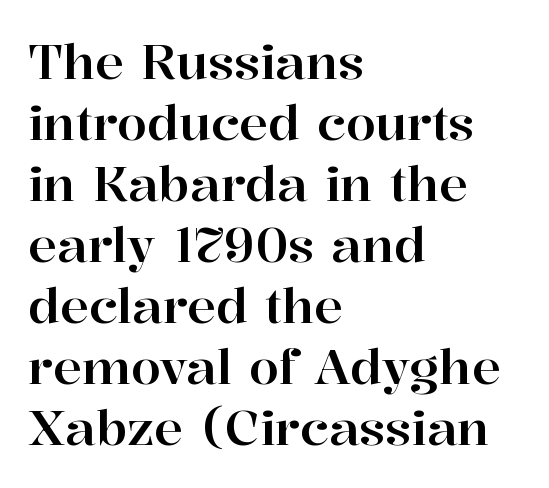
Q: Is the text italic (slanted)? A: No, it is upright.
Q: Is the typeface a serif or a sans-serif typeface? A: Serif.
Q: Is the text underlined? A: No.
Q: How is the paragraph aligned? A: Left-aligned.
Q: Is the spacing between letters normal or unusually wide? A: Normal.
Q: Is the spacing between lines tight, normal or loose? A: Normal.
Q: Width (condensed, normal, or wide)? A: Normal.
Q: Stroke contrast? A: High.
Q: x-height? A: Medium.
Q: Monospaced? A: No.
